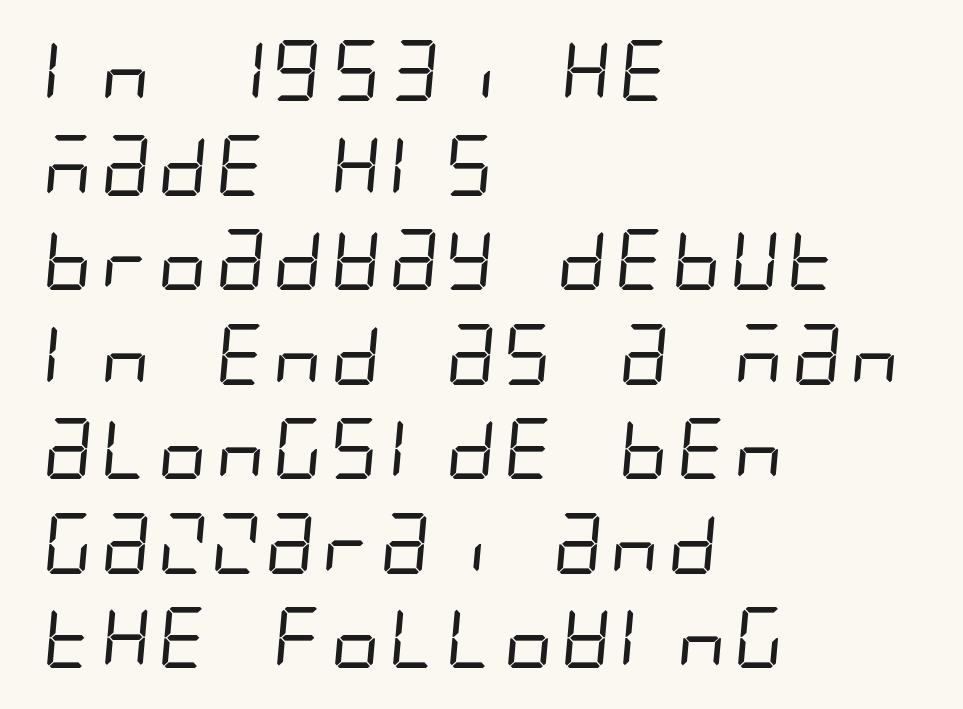
{"serif": "no", "bold": "no", "weight": "regular", "width": "condensed", "stroke_contrast": "low", "x_height": "large", "underline": "no", "align": "left", "line_spacing": "normal", "line_spacing_ratio": 1.55, "letter_spacing": "normal", "letter_spacing_em": 0.0, "glyph_px": 61}
